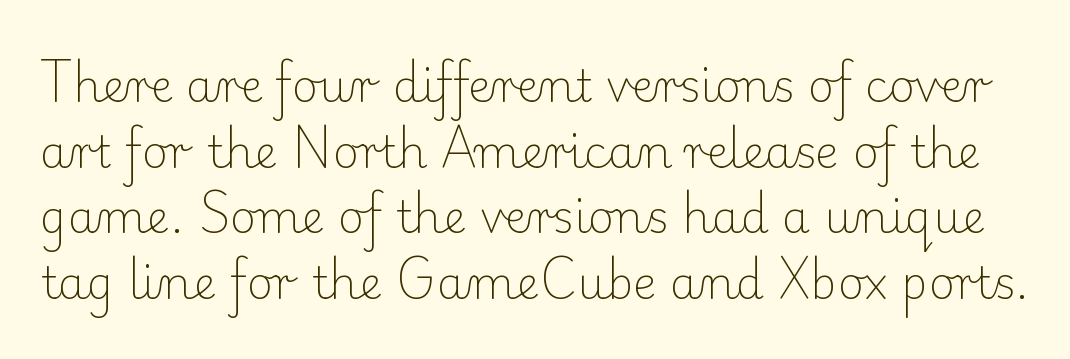
The image shows 45 px light serif type, upright; set normal line spacing (1.46x), normal letter spacing, not underlined; low stroke contrast and a small x-height.
